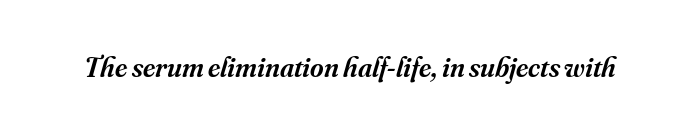
The line texture is even and compact thanks to regular tracking. The whole block is typeset with a tilt. Serif or sans? Serif — the stroke terminals have little feet. Check under the words: just untouched page. How heavy is the stroke? Medium-heavy — a semibold, shy of bold. The rendering uses natural spacing where letterforms have individual widths.
